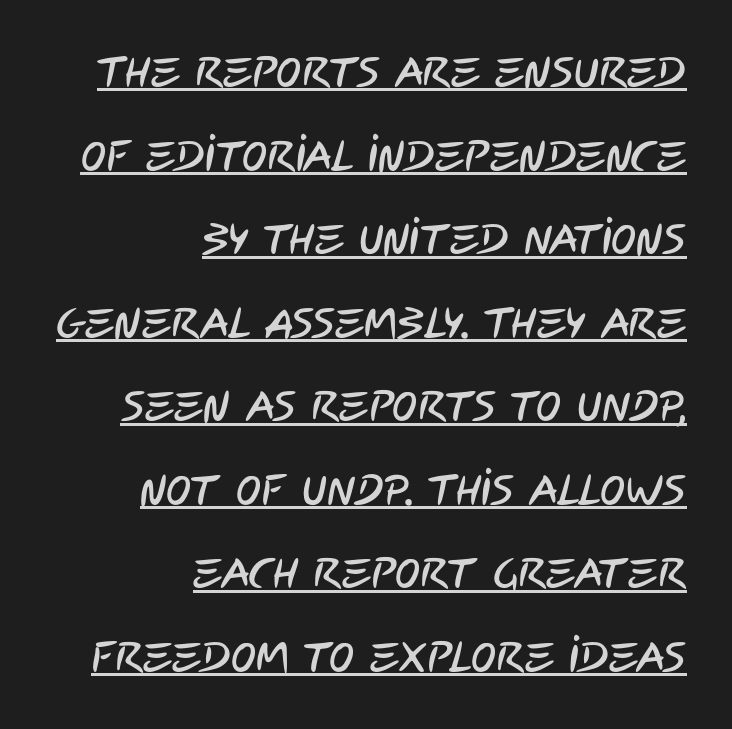
A flush-right, rag-left setting is used for this passage. Regarding serifs, this sample does without them. You could not count columns in this text — the font is proportionally spaced. A continuous stroke trails under the words, as in a hyperlink. The line-height multiplier appears high, well above default. The letterforms sit shoulder to shoulder at normal distance.
